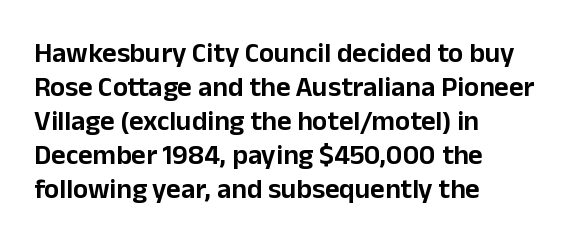
Q: Is the text italic (slanted)? A: No, it is upright.
Q: Is the typeface a serif or a sans-serif typeface? A: Sans-serif.
Q: Is the text underlined? A: No.
Q: How is the paragraph aligned? A: Left-aligned.
Q: Is the spacing between letters normal or unusually wide? A: Normal.
Q: Width (condensed, normal, or wide)? A: Normal.
Q: Stroke contrast? A: Low.
Q: x-height? A: Medium.
Q: Monospaced? A: No.
